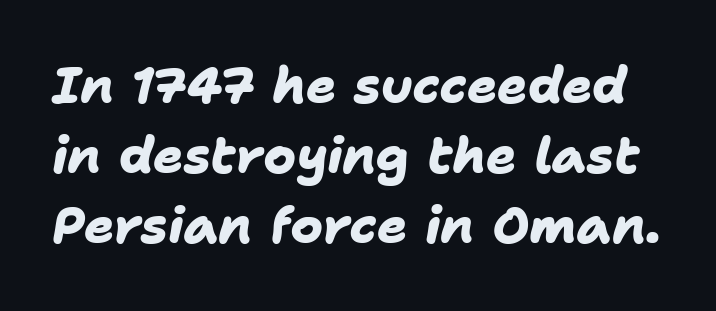
Letterform terminals end flat and unadorned throughout the passage. The typesetting leans heavy: a genuine bold. Each new line begins a customary step beneath the previous one. Here the designer chose a conventional face with non-uniform glyph widths. How are the letters spaced? Ordinarily, with no added tracking.
